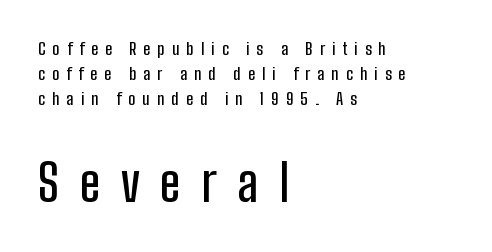
{"serif": "no", "italic": "no", "width": "condensed", "stroke_contrast": "low", "x_height": "medium", "monospaced": "no", "underline": "no", "align": "left", "line_spacing": "normal", "line_spacing_ratio": 1.46, "letter_spacing": "wide", "letter_spacing_em": 0.41, "larger_block": "second", "size_ratio": 2.94, "glyph_px": 50}
